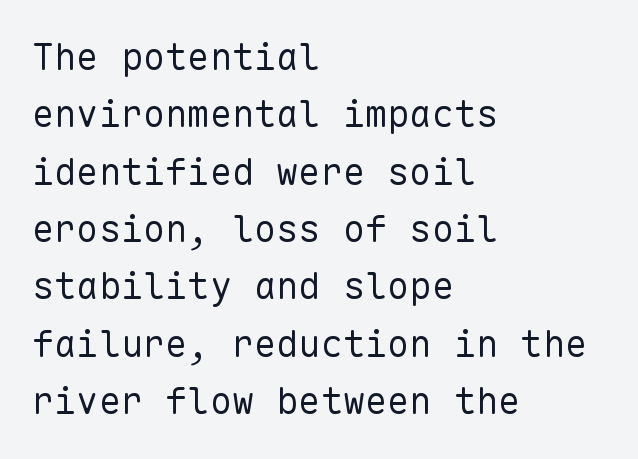
{"serif": "no", "italic": "no", "bold": "no", "weight": "regular", "width": "normal", "stroke_contrast": "low", "x_height": "medium", "monospaced": "yes", "underline": "no", "align": "left", "line_spacing": "normal", "line_spacing_ratio": 1.55, "letter_spacing": "normal", "letter_spacing_em": 0.0, "glyph_px": 37}
